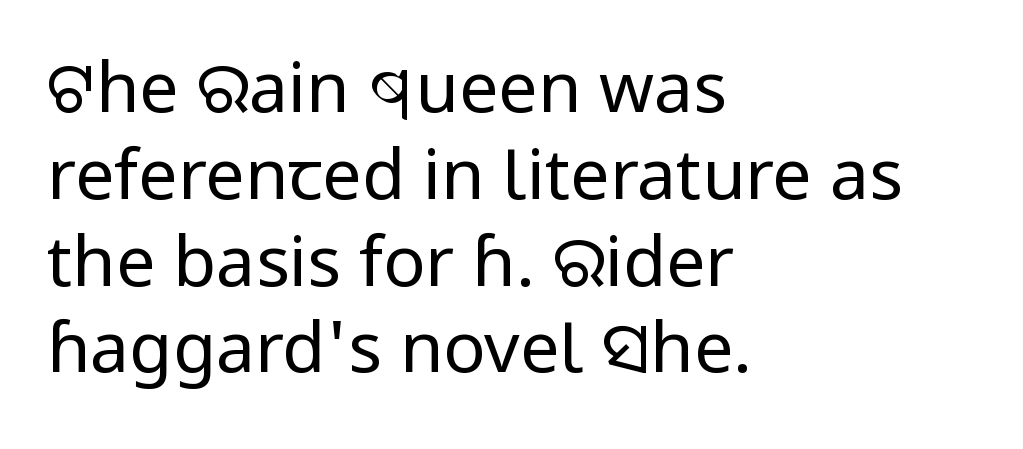
Do the characters align in a grid? No, the font is proportional. Unlike italic type, these characters show no tilt at all. Nope, no serifs anywhere on these letters. Check under the words: just untouched page.
